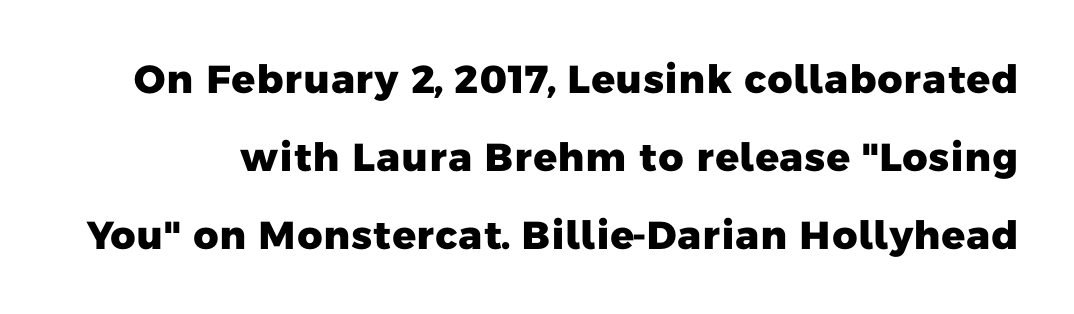
The image shows 39 px heavy sans-serif type; set loose line spacing (2.0x), normal letter spacing, not underlined; low stroke contrast and a medium x-height.
